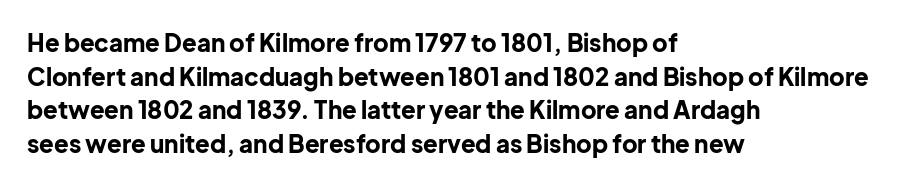
Q: Is the text bold? A: Yes.
Q: Is the text italic (slanted)? A: No, it is upright.
Q: Is the text underlined? A: No.
Q: How is the paragraph aligned? A: Left-aligned.
Q: Is the spacing between letters normal or unusually wide? A: Normal.
Q: Is the spacing between lines tight, normal or loose? A: Normal.
